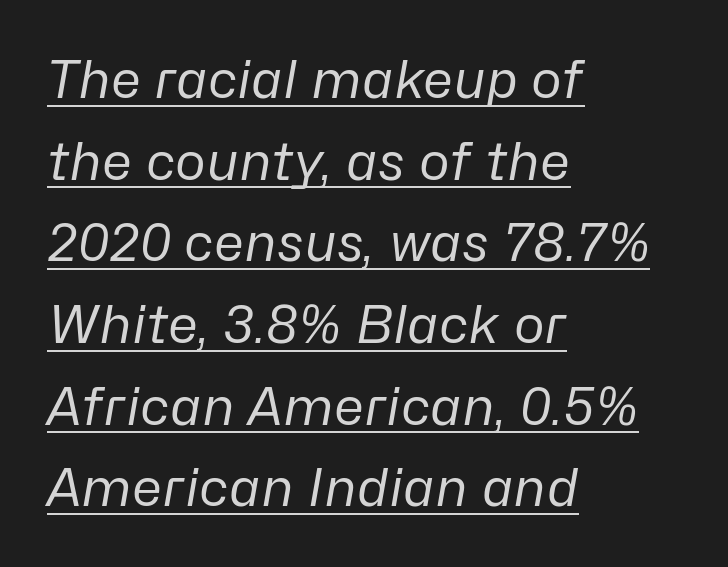
Is this a fixed-width face? No — the glyphs have proportional, varying widths. This reads as an unemphasized weight, regular at the heaviest. The setting favours the left margin, as ordinary paragraphs usually do. The horizontal fit of the characters is conventional and even. If you drew a line through each stem, it would be angled.
